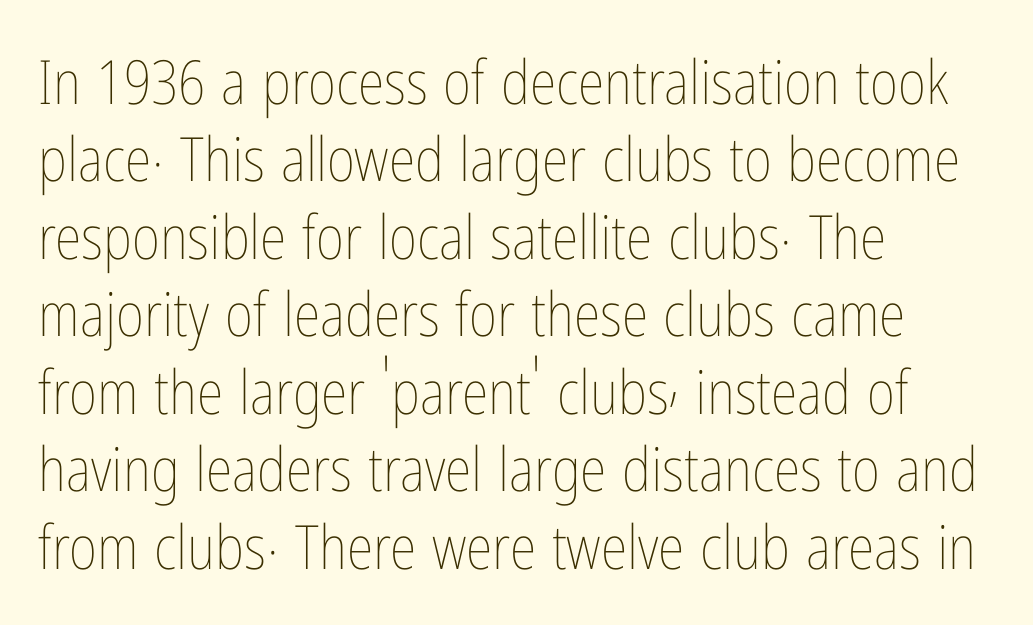
The rendering anchors every line to the left-hand side. The words here are not underlined. Is the stroke heavy? The answer is a plain regular-or-lighter. This sample uses plain, unmodified letter spacing. Is there any slant? The stems are plumb.
